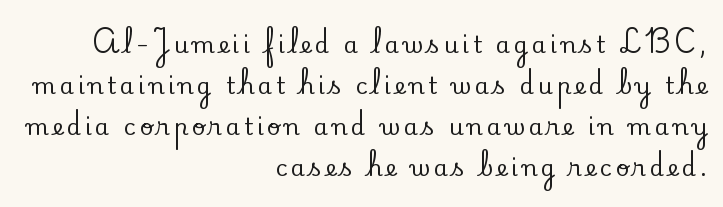
Q: Is the text italic (slanted)? A: No, it is upright.
Q: Is the text underlined? A: No.
Q: How is the paragraph aligned? A: Right-aligned.
